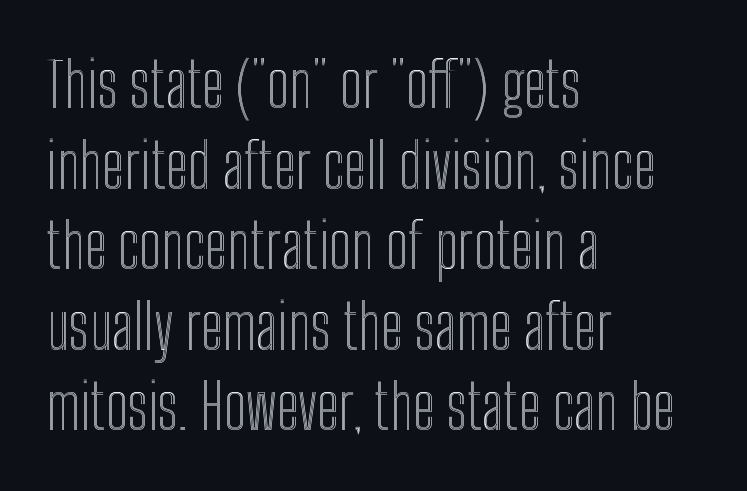
A typesetter would mark this as roman, not italic. Descender tails drop into unmarked territory. The vertical gap from one line to the next is medium. The lines in this sample share a left origin and differ only in where they stop. Each letter keeps its own natural width here, so spacing adapts to shape.
